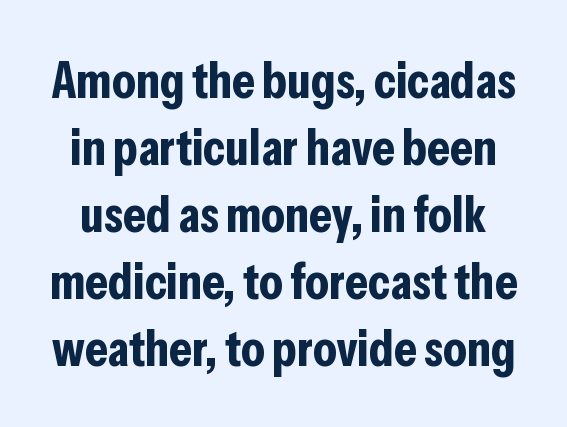
{"serif": "no", "italic": "no", "bold": "yes", "weight": "bold", "width": "condensed", "stroke_contrast": "low", "x_height": "medium", "monospaced": "no", "underline": "no", "line_spacing": "normal", "line_spacing_ratio": 1.29, "letter_spacing": "normal", "letter_spacing_em": 0.0, "glyph_px": 52}
